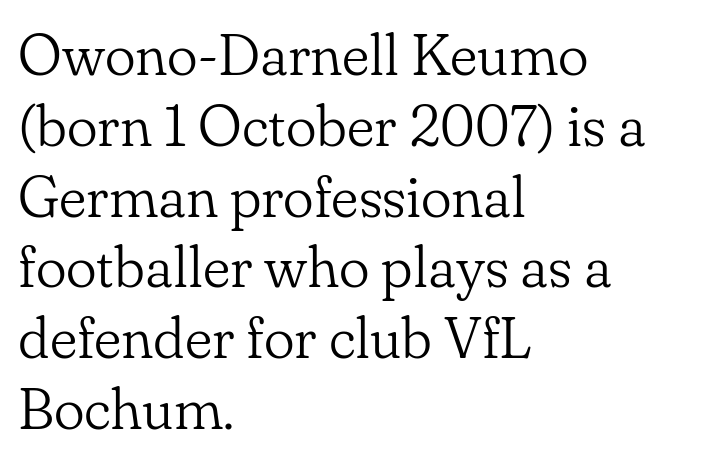
Ascenders rise straight up at ninety degrees. This sample uses a serif face. Caption: standard tracking, unaltered. Weight: not bold — regular or lighter. Varying glyph widths throughout — classic text-font behaviour. Each row of text sits above clean, open space.
